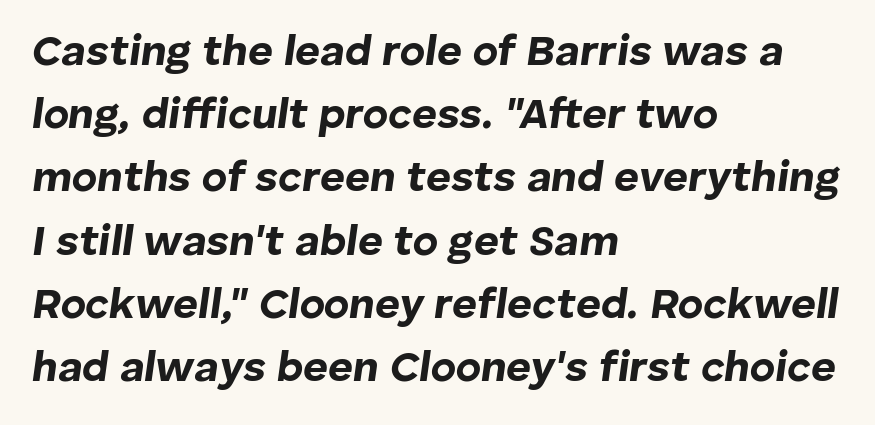
Line spacing here is normal. Words appear dense and cohesive because spacing is normal. Is this a fixed-width face? No — the glyphs have proportional, varying widths. Notice how thick the strokes are: this is what a full bold looks like.
